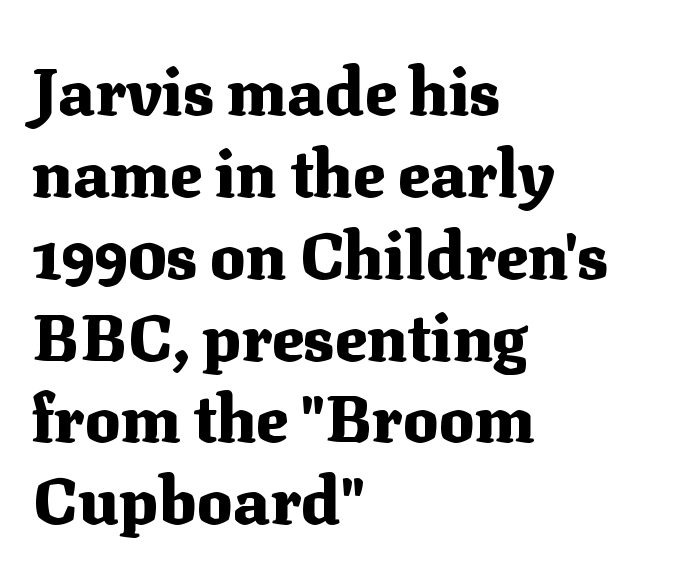
Q: Is the text bold? A: Yes.
Q: Is the text italic (slanted)? A: No, it is upright.
Q: Is the typeface a serif or a sans-serif typeface? A: Serif.
Q: Is the text underlined? A: No.
Q: How is the paragraph aligned? A: Left-aligned.
Q: Is the spacing between letters normal or unusually wide? A: Normal.
Q: Width (condensed, normal, or wide)? A: Normal.
Q: Stroke contrast? A: Medium.
Q: x-height? A: Medium.
Q: Monospaced? A: No.
